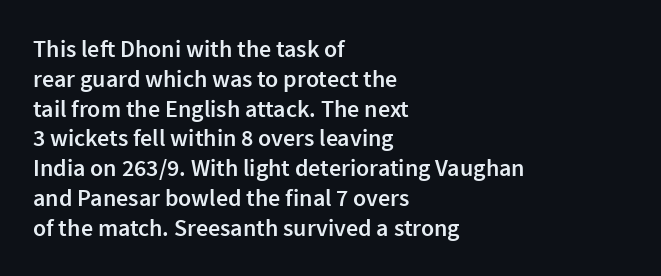
{"italic": "no", "bold": "semi", "underline": "no", "align": "left", "line_spacing_ratio": 1.24, "letter_spacing": "normal", "letter_spacing_em": 0.0, "glyph_px": 24}
